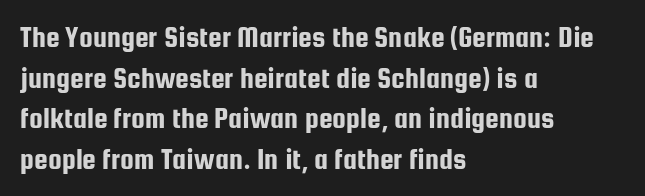
Q: Is the text italic (slanted)? A: No, it is upright.
Q: Is the typeface a serif or a sans-serif typeface? A: Sans-serif.
Q: Is the text underlined? A: No.
Q: How is the paragraph aligned? A: Left-aligned.
Q: Is the spacing between letters normal or unusually wide? A: Normal.
Q: Is the spacing between lines tight, normal or loose? A: Normal.
Q: Width (condensed, normal, or wide)? A: Condensed.
Q: Stroke contrast? A: Low.
Q: x-height? A: Medium.
Q: Monospaced? A: No.
